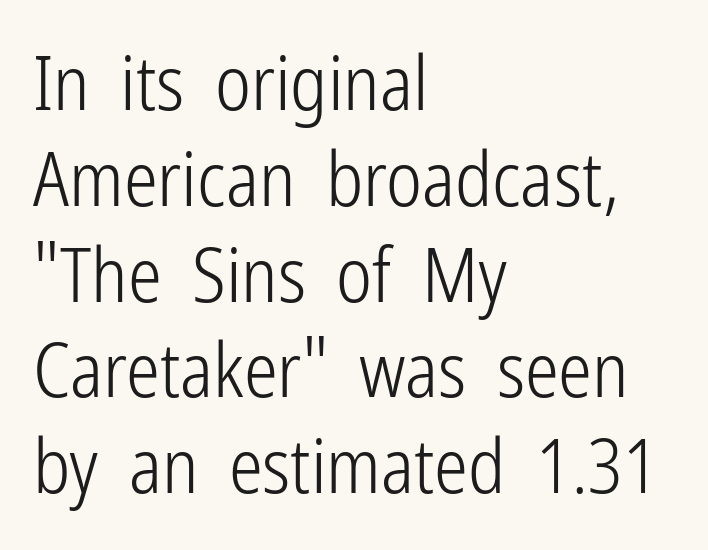
The image shows 76 px light, condensed sans-serif type, upright; set left-aligned, normal line spacing (1.26x), normal letter spacing, not underlined; low stroke contrast and a medium x-height.
